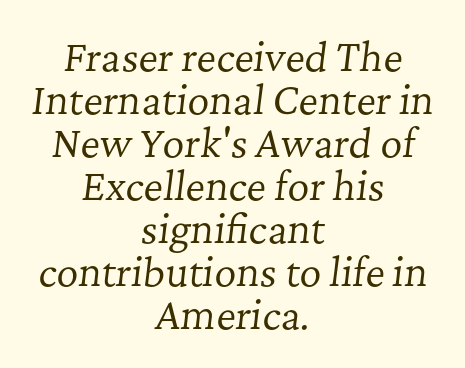
{"serif": "yes", "italic": "yes", "lean": "right", "slant_degrees": 7, "bold": "no", "weight": "regular", "width": "normal", "stroke_contrast": "low", "x_height": "medium", "monospaced": "no", "underline": "no", "align": "center", "line_spacing": "tight", "line_spacing_ratio": 1.13, "letter_spacing": "normal", "letter_spacing_em": 0.0, "glyph_px": 38}
